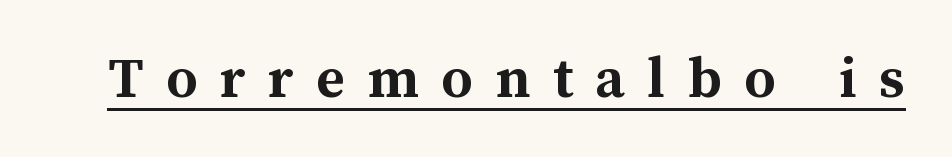
{"italic": "no", "bold": "yes", "weight": "semibold", "width": "normal", "stroke_contrast": "medium", "x_height": "medium", "monospaced": "no", "underline": "yes", "letter_spacing": "wide", "letter_spacing_em": 0.36, "glyph_px": 62}
